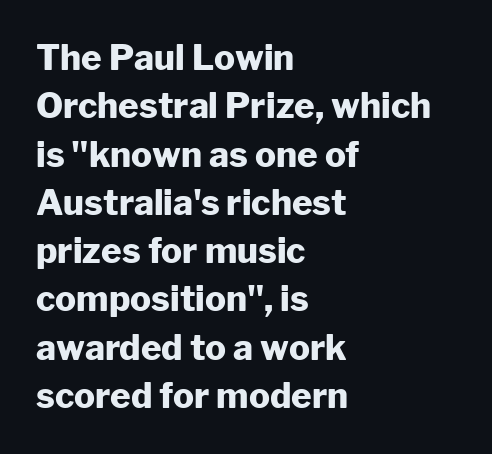
{"serif": "no", "italic": "no", "bold": "yes", "weight": "heavy", "width": "normal", "stroke_contrast": "low", "x_height": "medium", "monospaced": "no", "underline": "no", "align": "left", "line_spacing": "normal", "line_spacing_ratio": 1.38, "letter_spacing": "normal", "letter_spacing_em": 0.0, "glyph_px": 35}
